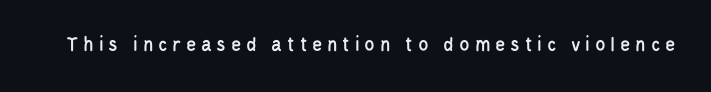
Unmarked baselines from the first word to the last. The gaps between neighbouring characters are conspicuously large. Notice how the stems are strictly vertical — no italics here.
